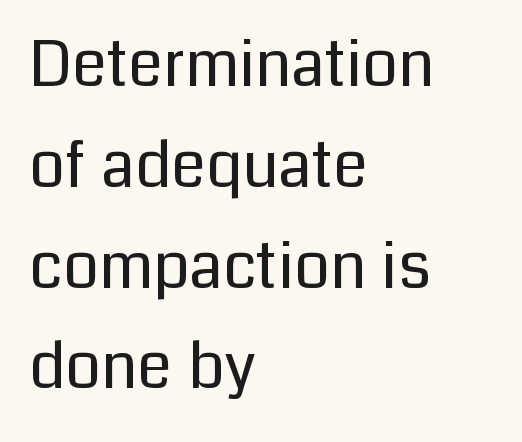
{"serif": "no", "italic": "no", "bold": "no", "weight": "regular", "width": "normal", "stroke_contrast": "low", "x_height": "medium", "monospaced": "no", "underline": "no", "align": "left", "line_spacing": "normal", "line_spacing_ratio": 1.6, "letter_spacing": "normal", "letter_spacing_em": 0.0, "glyph_px": 63}
